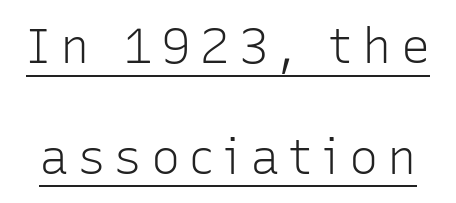
Q: Is the text bold? A: No.
Q: Is the text italic (slanted)? A: No, it is upright.
Q: Is the typeface a serif or a sans-serif typeface? A: Sans-serif.
Q: Is the text underlined? A: Yes.
Q: Is the spacing between lines tight, normal or loose? A: Loose.
Q: Width (condensed, normal, or wide)? A: Normal.
Q: Stroke contrast? A: Low.
Q: x-height? A: Medium.
Q: Monospaced? A: No.
